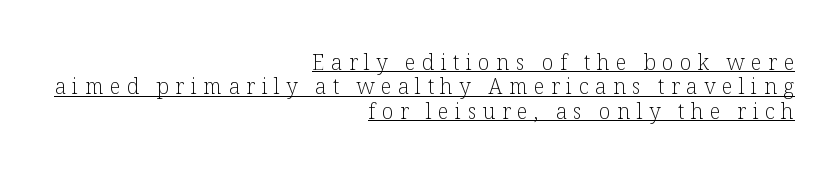
{"italic": "no", "bold": "no", "underline": "yes", "align": "right", "line_spacing_ratio": 1.16, "letter_spacing": "wide", "letter_spacing_em": 0.31, "glyph_px": 21}
